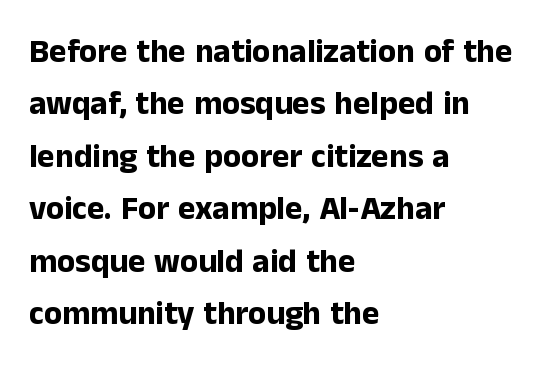
The image shows 33 px bold sans-serif type, upright; set left-aligned, normal line spacing (1.59x), normal letter spacing, not underlined; low stroke contrast and a medium x-height.
